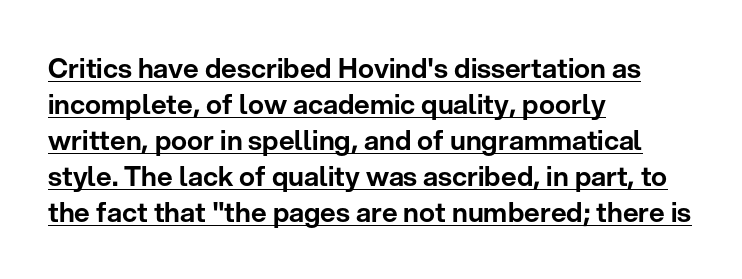
The lettering is marked with a stroke running underneath it. Default kerning and tracking; the words read as compact shapes. Reading down the block, your eye returns to a fixed left position each line. Ascenders rise straight up at ninety degrees. Leading matches the norm, producing a regular column.
